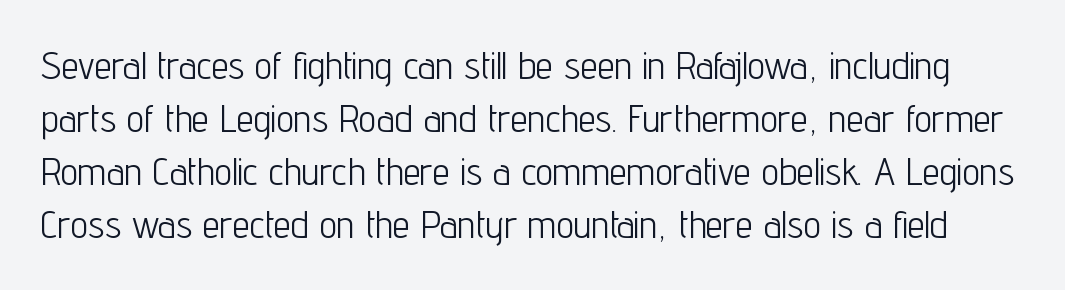
The image shows 39 px light, condensed sans-serif type, upright; set normal line spacing (1.36x), normal letter spacing, not underlined; low stroke contrast and a medium x-height.
